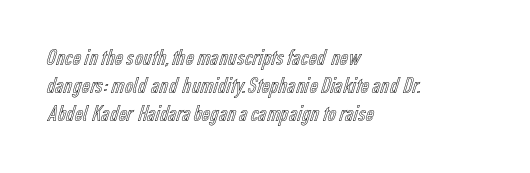
Q: Is the text italic (slanted)? A: Yes.
Q: Is the text underlined? A: No.
Q: How is the paragraph aligned? A: Left-aligned.
Q: Is the spacing between letters normal or unusually wide? A: Normal.
